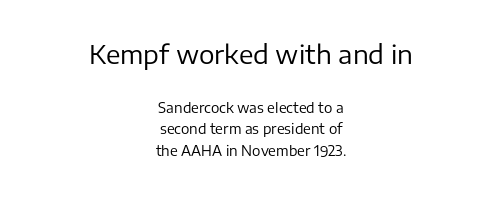
Q: Is the text bold? A: No.
Q: Is the text italic (slanted)? A: No, it is upright.
Q: Is the text underlined? A: No.
Q: How is the paragraph aligned? A: Centered.
Q: Is the spacing between letters normal or unusually wide? A: Normal.
Q: Is the spacing between lines tight, normal or loose? A: Normal.
Q: Which block of text is set in a larger size, the first (top) or the second (bottom)? A: The first (top) one.
